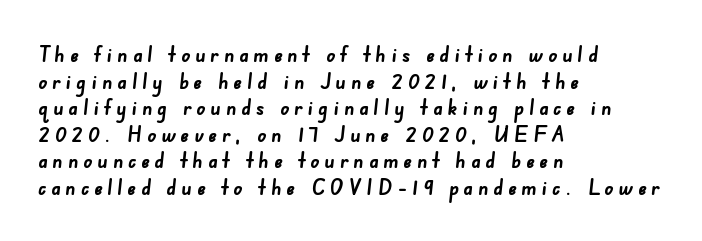
Each glyph is drawn with heavy, bold strokes. Plain, unruled lines of type. The setting favours the left margin, as ordinary paragraphs usually do. Tracking here is generous; glyphs stand well apart from one another.
